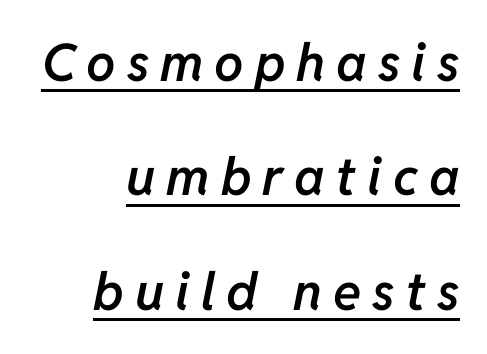
The image shows 52 px semibold type, italic (leaning right); set right-aligned, loose line spacing (2.2x), unusually wide letter spacing (+0.21 em), underlined; low stroke contrast and a medium x-height.
